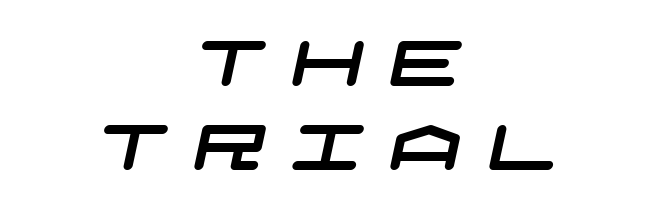
The image shows 64 px wide sans-serif type; set centered, normal line spacing (1.31x), unusually wide letter spacing (+0.4 em), not underlined; low stroke contrast and a large x-height.
